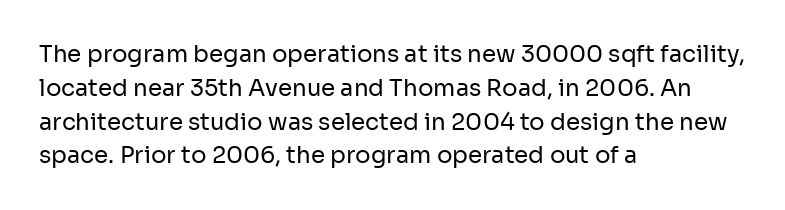
{"italic": "no", "bold": "no", "underline": "no", "align": "left", "line_spacing": "normal", "line_spacing_ratio": 1.47, "letter_spacing": "normal", "letter_spacing_em": 0.0, "glyph_px": 23}
